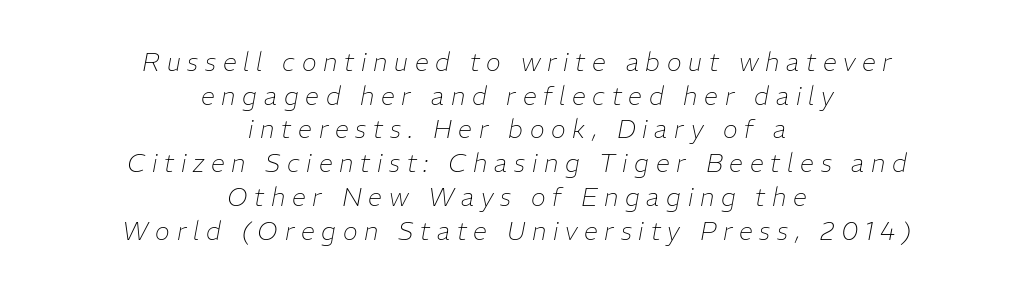
{"italic": "yes", "lean": "right", "slant_degrees": 11, "bold": "no", "underline": "no", "align": "center", "line_spacing": "normal", "line_spacing_ratio": 1.35, "letter_spacing": "wide", "letter_spacing_em": 0.27, "glyph_px": 25}
